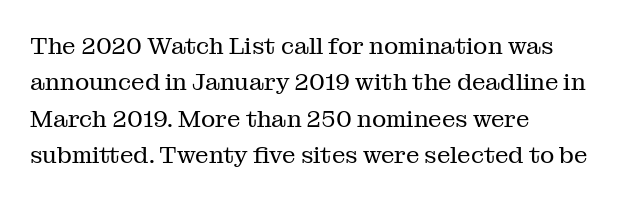
{"italic": "no", "bold": "no", "underline": "no", "align": "left", "line_spacing": "normal", "line_spacing_ratio": 1.52, "letter_spacing": "normal", "letter_spacing_em": 0.0, "glyph_px": 24}
